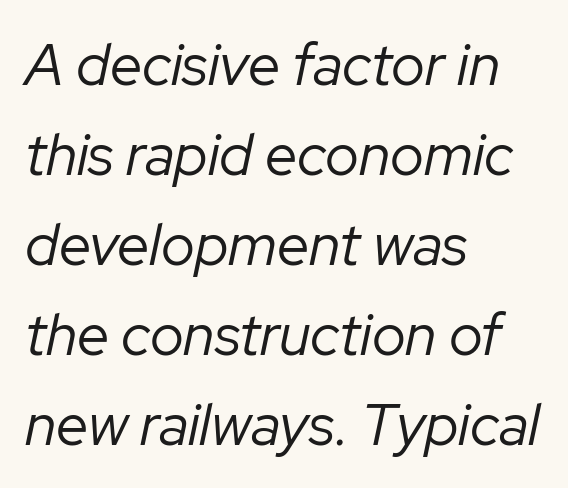
Q: Is the text bold? A: No.
Q: Is the text italic (slanted)? A: Yes, it leans right by about 12 degrees.
Q: Is the text underlined? A: No.
Q: How is the paragraph aligned? A: Left-aligned.
Q: Is the spacing between letters normal or unusually wide? A: Normal.
Q: Is the spacing between lines tight, normal or loose? A: Normal.
Q: Width (condensed, normal, or wide)? A: Normal.
Q: Stroke contrast? A: Low.
Q: x-height? A: Medium.
Q: Monospaced? A: No.
